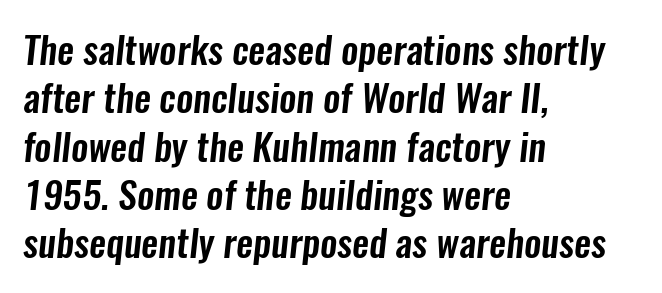
{"serif": "no", "width": "condensed", "stroke_contrast": "low", "x_height": "medium", "monospaced": "no", "underline": "no", "align": "left", "line_spacing": "normal", "line_spacing_ratio": 1.27, "letter_spacing": "normal", "letter_spacing_em": 0.0, "glyph_px": 38}
